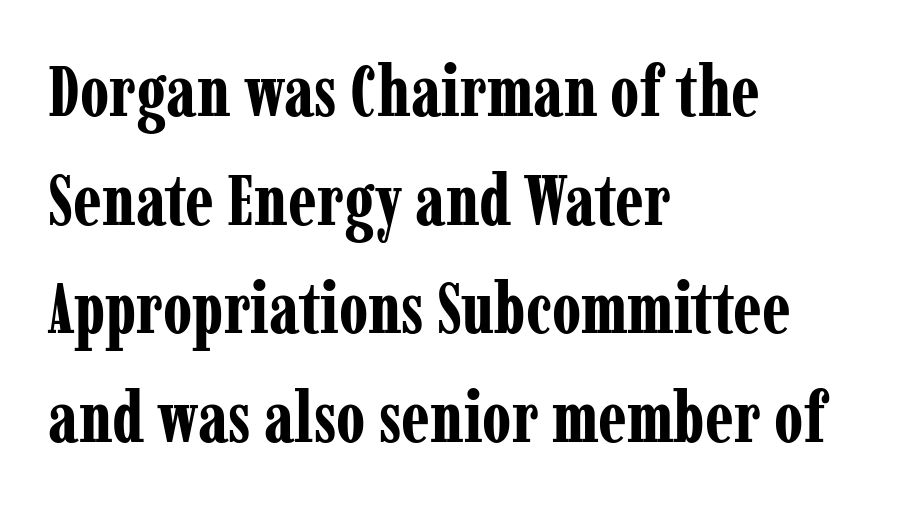
The image shows 71 px bold, condensed serif type, upright; set left-aligned, normal line spacing (1.53x), normal letter spacing, not underlined; low stroke contrast and a medium x-height.
